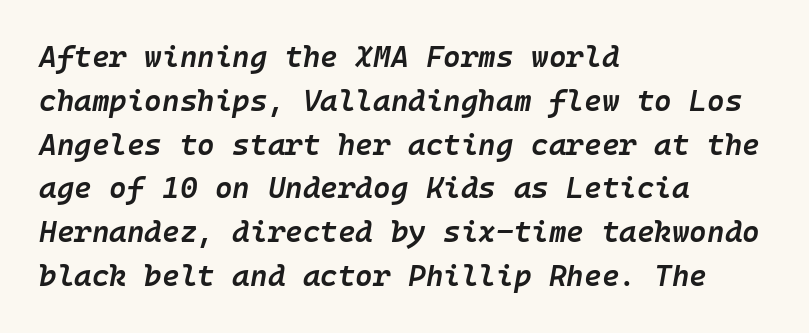
Q: Is the text bold? A: Semi-bold.
Q: Is the text italic (slanted)? A: Yes, it leans right by about 10 degrees.
Q: Is the text underlined? A: No.
Q: How is the paragraph aligned? A: Left-aligned.
Q: Is the spacing between letters normal or unusually wide? A: Normal.
Q: Is the spacing between lines tight, normal or loose? A: Normal.
Q: Width (condensed, normal, or wide)? A: Normal.
Q: Stroke contrast? A: Low.
Q: x-height? A: Medium.
